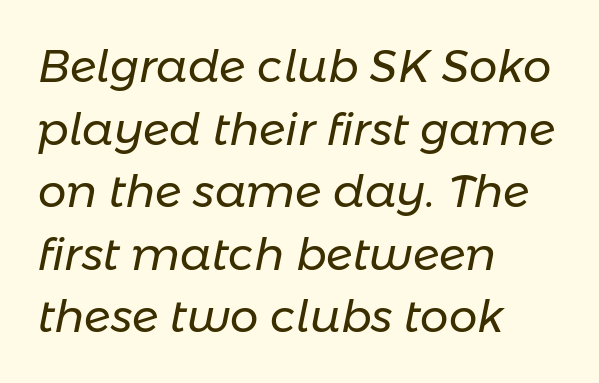
{"italic": "yes", "lean": "right", "slant_degrees": 11, "bold": "no", "weight": "regular", "width": "normal", "stroke_contrast": "low", "x_height": "medium", "monospaced": "no", "underline": "no", "align": "left", "line_spacing": "normal", "line_spacing_ratio": 1.39, "letter_spacing": "normal", "letter_spacing_em": 0.0, "glyph_px": 45}
